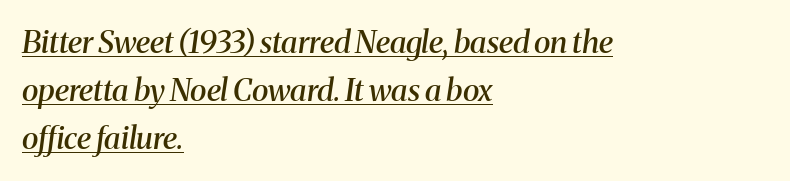
{"serif": "yes", "italic": "yes", "lean": "right", "slant_degrees": 8, "bold": "semi", "weight": "semibold", "width": "normal", "stroke_contrast": "medium", "x_height": "medium", "monospaced": "no", "underline": "yes", "align": "left", "line_spacing": "normal", "line_spacing_ratio": 1.55, "letter_spacing": "normal", "letter_spacing_em": 0.0, "glyph_px": 31}
